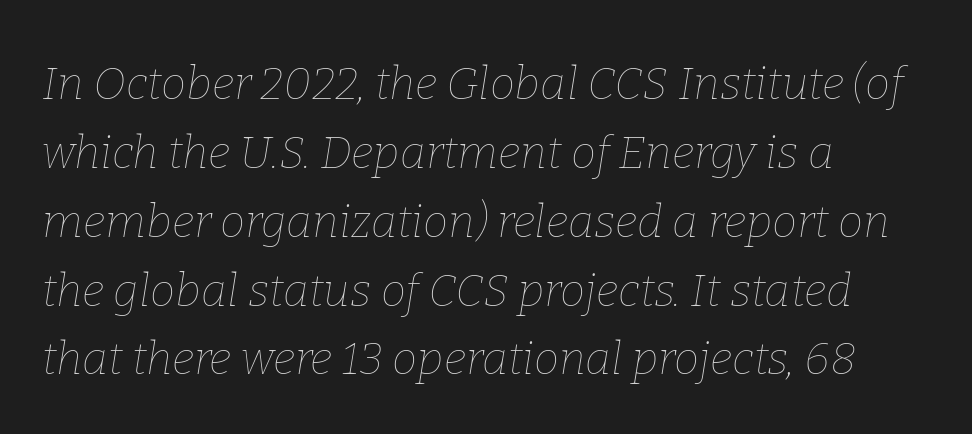
Q: Is the text bold? A: No.
Q: Is the text italic (slanted)? A: Yes, it leans right by about 9 degrees.
Q: Is the text underlined? A: No.
Q: How is the paragraph aligned? A: Left-aligned.
Q: Is the spacing between letters normal or unusually wide? A: Normal.
Q: Is the spacing between lines tight, normal or loose? A: Normal.
Q: Width (condensed, normal, or wide)? A: Normal.
Q: Stroke contrast? A: Low.
Q: x-height? A: Medium.
Q: Monospaced? A: No.
